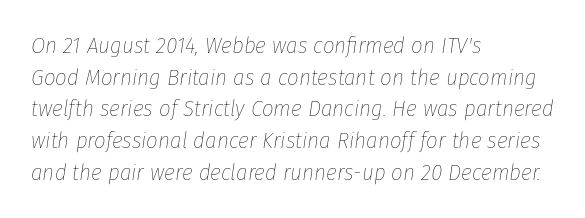
Q: Is the text bold? A: No.
Q: Is the text italic (slanted)? A: Yes, it leans right by about 8 degrees.
Q: Is the text underlined? A: No.
Q: How is the paragraph aligned? A: Left-aligned.
Q: Is the spacing between letters normal or unusually wide? A: Normal.
Q: Is the spacing between lines tight, normal or loose? A: Normal.
